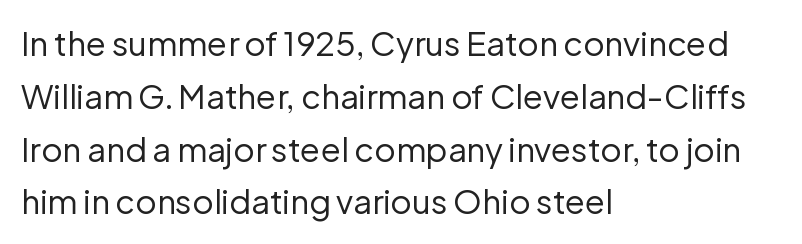
The image shows 33 px regular-weight sans-serif type, upright; set left-aligned, normal line spacing (1.6x), normal letter spacing, not underlined; low stroke contrast and a medium x-height.
